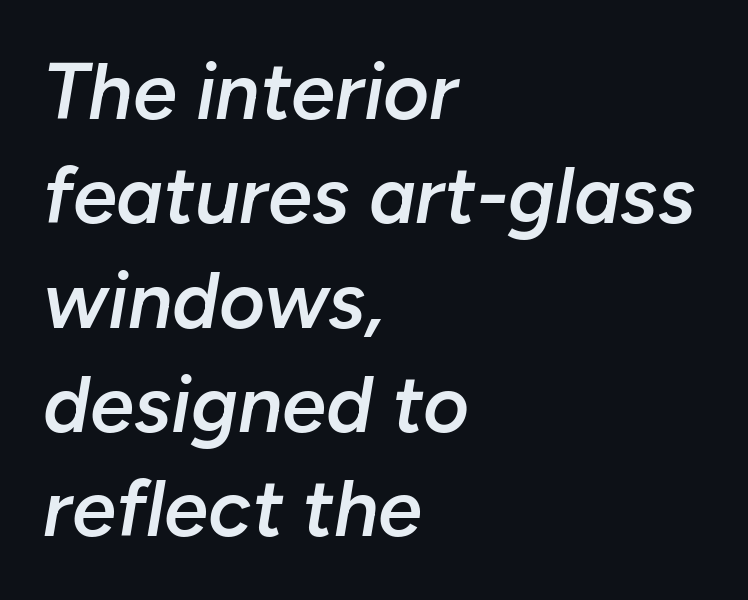
{"italic": "yes", "lean": "right", "slant_degrees": 10, "bold": "semi", "weight": "semibold", "width": "normal", "stroke_contrast": "low", "x_height": "medium", "monospaced": "no", "underline": "no", "align": "left", "line_spacing": "normal", "line_spacing_ratio": 1.32, "letter_spacing": "normal", "letter_spacing_em": 0.0, "glyph_px": 79}
